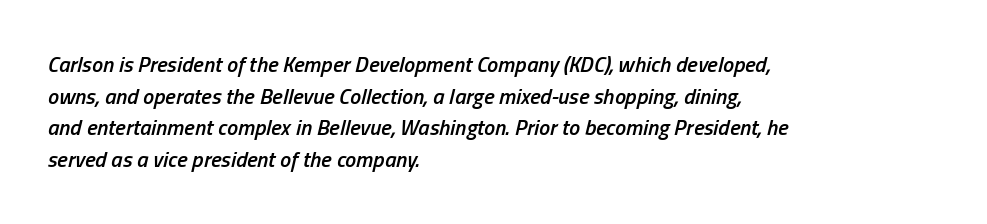
Q: Is the text bold? A: Semi-bold.
Q: Is the text italic (slanted)? A: Yes, it leans right by about 13 degrees.
Q: Is the text underlined? A: No.
Q: How is the paragraph aligned? A: Left-aligned.
Q: Is the spacing between letters normal or unusually wide? A: Normal.
Q: Is the spacing between lines tight, normal or loose? A: Normal.
